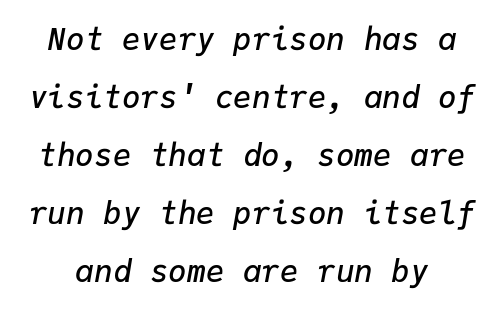
Tracking value appears to be zero — textbook default spacing. Is the type bold? Partly — it's a semibold, heavier than regular but not fully bold. The specimen omits any rule beneath the text block's lines. Note the uniform advance width — an 'i' takes as much space as an 'm'.
